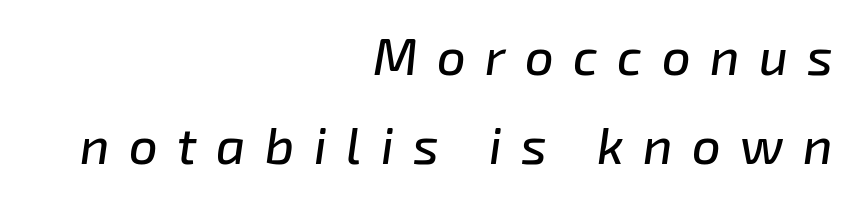
The gaps between neighbouring characters are conspicuously large. Bare-footed words on every line. Do the characters align in a grid? No, the font is proportional. Where is the straight margin? On the right. Notice how the stems are inclined rather than vertical — that's the hallmark of italics.
